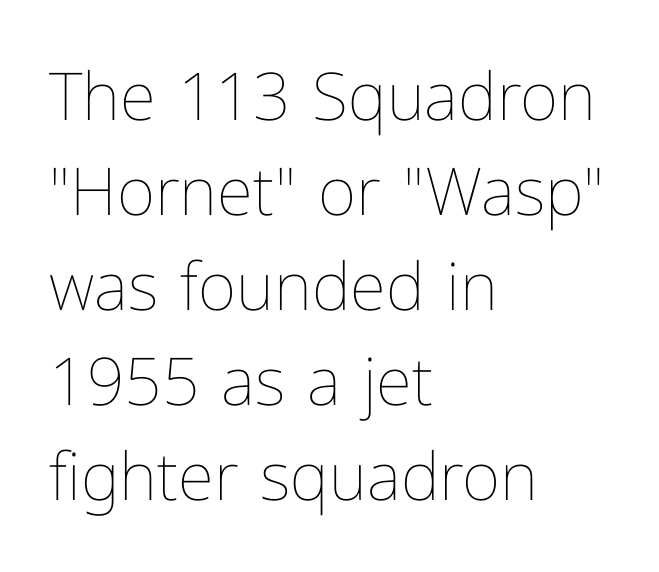
{"italic": "no", "bold": "no", "weight": "thin", "width": "normal", "stroke_contrast": "low", "x_height": "medium", "monospaced": "no", "underline": "no", "align": "left", "line_spacing": "normal", "line_spacing_ratio": 1.44, "letter_spacing": "normal", "letter_spacing_em": 0.0, "glyph_px": 66}
